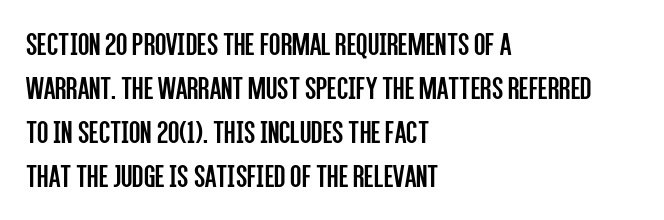
This rendering employs a face without finishing strokes, i.e., a sans-serif. Inter-character spacing is left at the font's built-in metrics. Looks like regular typesetting: each glyph gets only the width it needs. Each line starts at the same left margin while the right side varies. The font's upright variant was chosen for this text.
